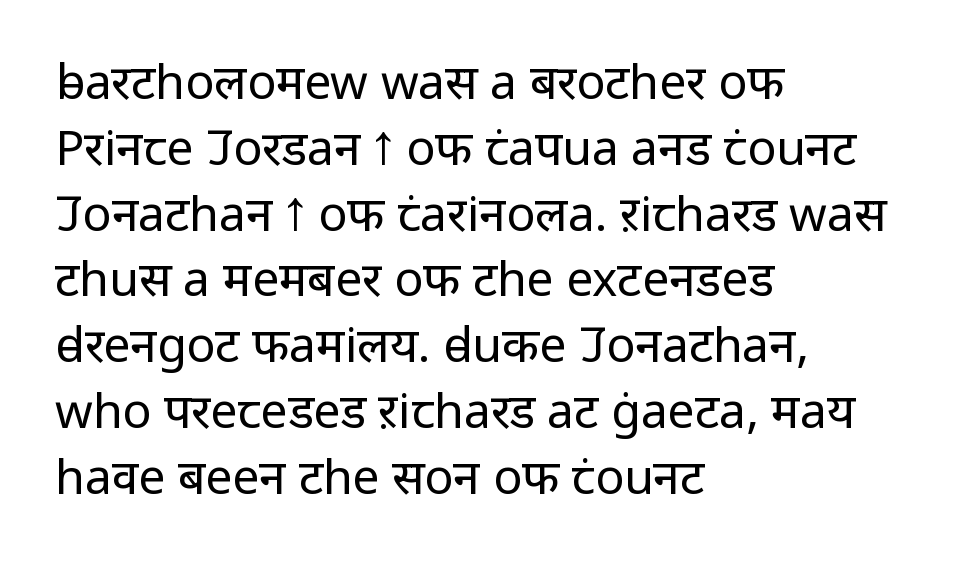
The image shows 48 px regular-weight sans-serif type, upright; set left-aligned, normal line spacing (1.37x), normal letter spacing, not underlined; low stroke contrast and a medium x-height.
